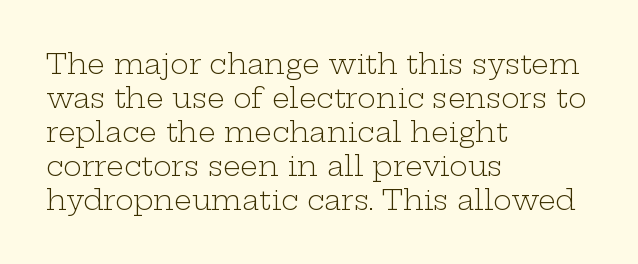
{"serif": "yes", "italic": "no", "bold": "no", "weight": "light", "width": "wide", "stroke_contrast": "low", "x_height": "medium", "monospaced": "no", "underline": "no", "align": "left", "line_spacing_ratio": 1.21, "letter_spacing": "normal", "letter_spacing_em": 0.0, "glyph_px": 28}
